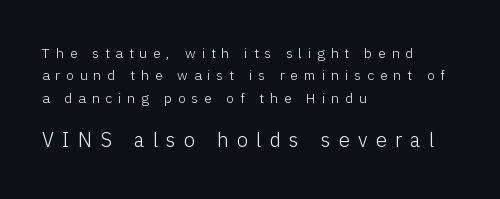
{"italic": "no", "bold": "no", "underline": "no", "align": "left", "line_spacing": "normal", "line_spacing_ratio": 1.6, "letter_spacing": "wide", "letter_spacing_em": 0.42, "larger_block": "second", "size_ratio": 1.43, "glyph_px": 20}
